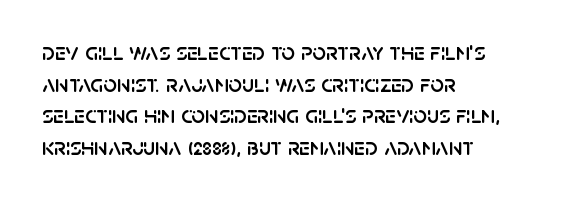
The letterforms sit shoulder to shoulder at normal distance. In terms of leading, this rendering sits right in the middle. The rendering anchors every line to the left-hand side. Style check: upright.
